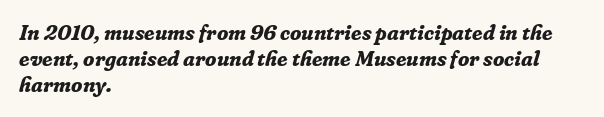
The type is set solid horizontally, with unmodified tracking. Does the lettering tilt? It does — this is italic. Type without underlining. What weight is shown? A full bold with thick strokes. The rag falls on the right side of this text block.
